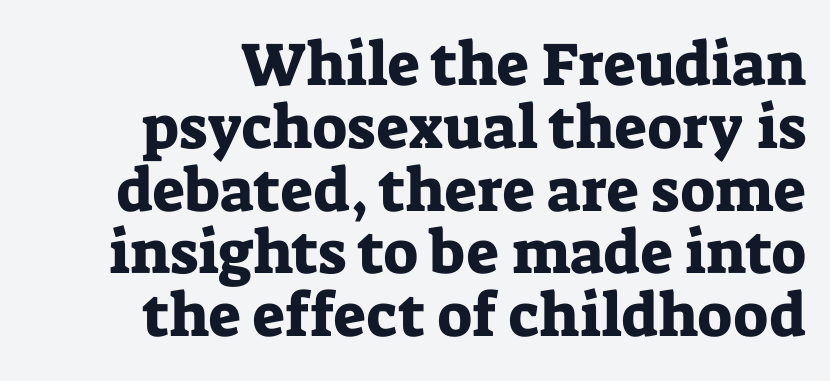
{"serif": "yes", "italic": "no", "width": "normal", "stroke_contrast": "low", "x_height": "medium", "monospaced": "no", "underline": "no", "align": "right", "line_spacing": "tight", "line_spacing_ratio": 1.03, "letter_spacing": "normal", "letter_spacing_em": 0.0, "glyph_px": 61}
